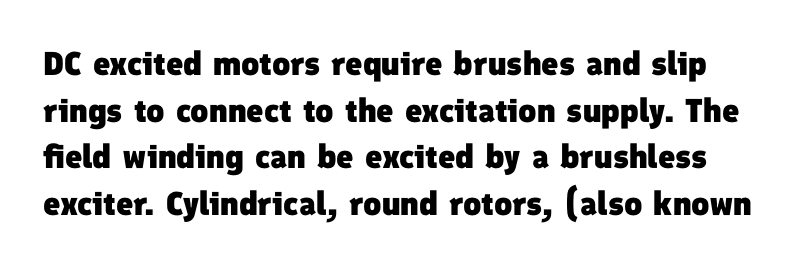
Is this a fixed-width face? No — the glyphs have proportional, varying widths. Does extra space separate the letters? No, they use regular spacing. Compared with an ordinary text face, these strokes are far heavier — a full bold. No word sits above an underline.
